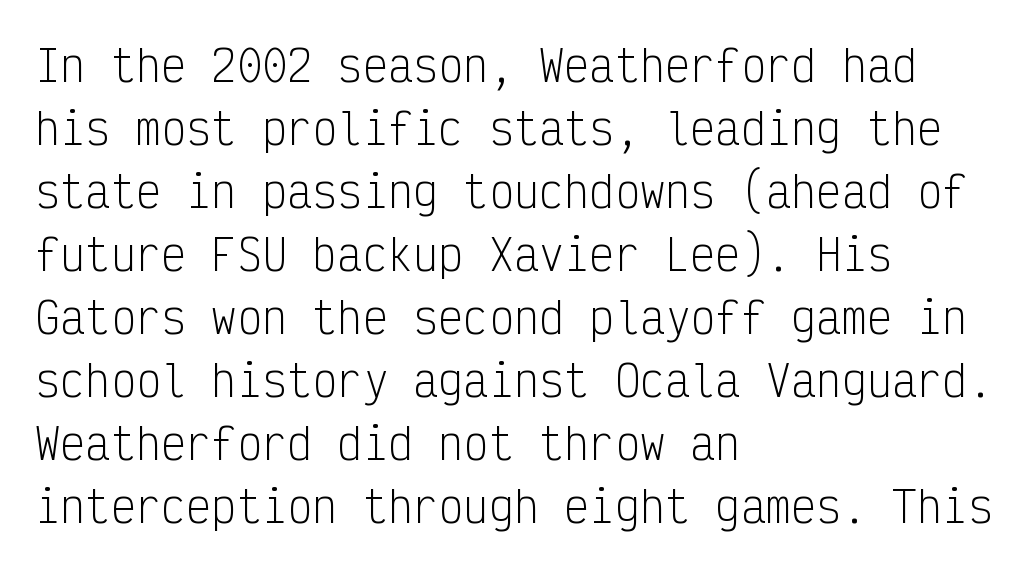
{"serif": "no", "italic": "no", "bold": "no", "weight": "light", "width": "condensed", "stroke_contrast": "low", "x_height": "medium", "monospaced": "yes", "underline": "no", "align": "left", "line_spacing": "normal", "line_spacing_ratio": 1.5, "letter_spacing": "normal", "letter_spacing_em": 0.0, "glyph_px": 42}
